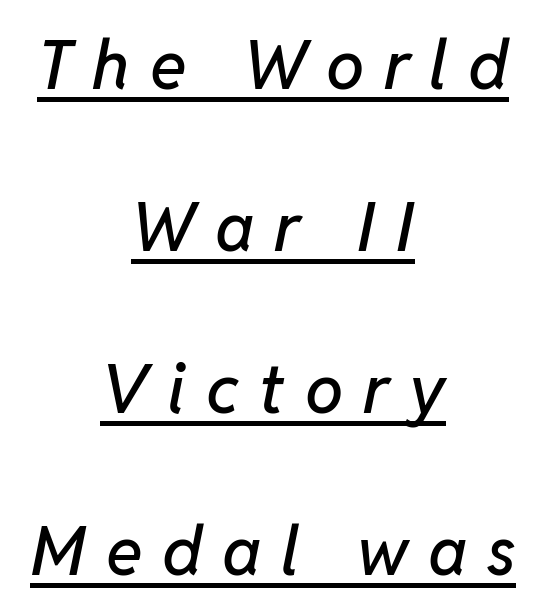
The image shows 68 px text type, italic (leaning right); set centered, loose line spacing (2.38x), unusually wide letter spacing (+0.29 em), underlined; low stroke contrast and a medium x-height.
